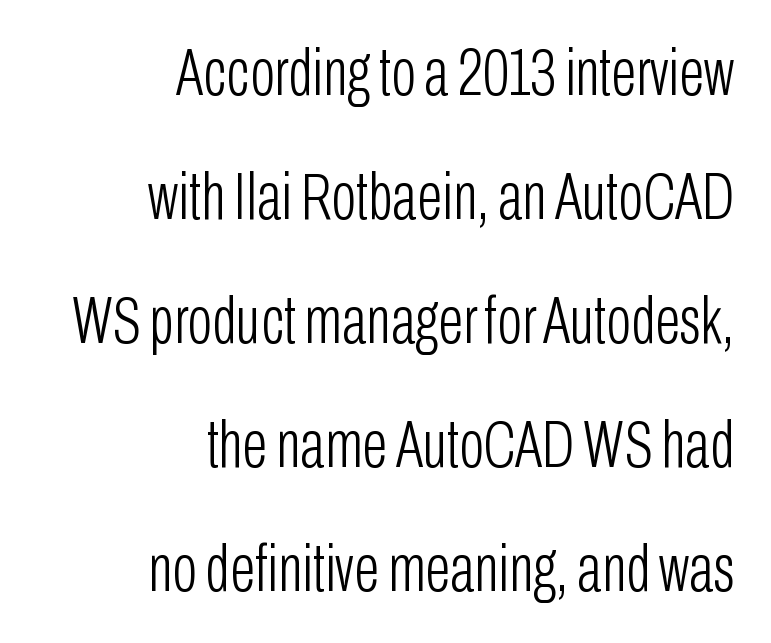
{"serif": "no", "italic": "no", "bold": "no", "weight": "light", "width": "condensed", "stroke_contrast": "low", "x_height": "medium", "monospaced": "no", "underline": "no", "align": "right", "line_spacing_ratio": 1.88, "letter_spacing": "normal", "letter_spacing_em": 0.0, "glyph_px": 66}
